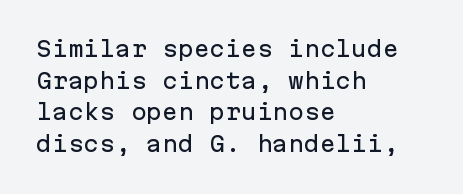
{"italic": "no", "underline": "no", "align": "left", "line_spacing": "normal", "line_spacing_ratio": 1.51, "letter_spacing": "normal", "letter_spacing_em": 0.0, "glyph_px": 21}
